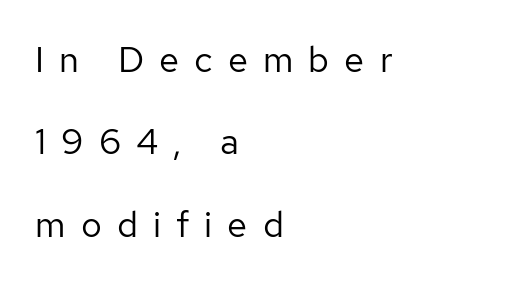
Q: Is the text bold? A: No.
Q: Is the text italic (slanted)? A: No, it is upright.
Q: Is the typeface a serif or a sans-serif typeface? A: Sans-serif.
Q: Is the text underlined? A: No.
Q: How is the paragraph aligned? A: Left-aligned.
Q: Is the spacing between letters normal or unusually wide? A: Unusually wide.
Q: Is the spacing between lines tight, normal or loose? A: Loose.
Q: Width (condensed, normal, or wide)? A: Normal.
Q: Stroke contrast? A: Low.
Q: x-height? A: Medium.
Q: Monospaced? A: No.
